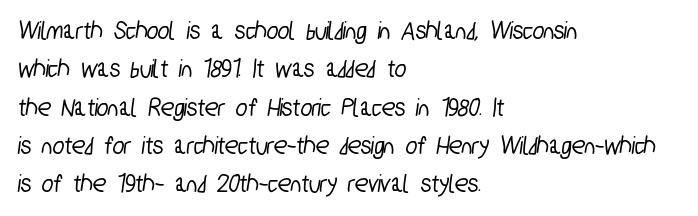
The image shows 27 px text type; set left-aligned, normal line spacing (1.42x), normal letter spacing, not underlined.
